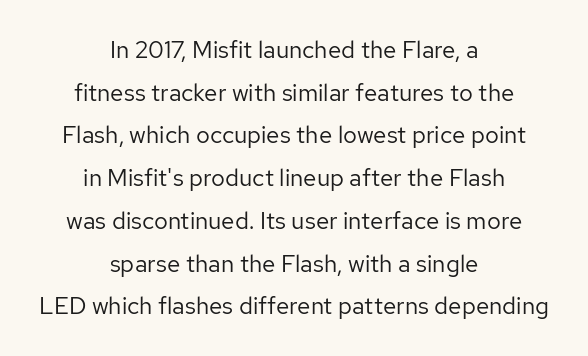
Q: Is the text bold? A: No.
Q: Is the text italic (slanted)? A: No, it is upright.
Q: Is the text underlined? A: No.
Q: How is the paragraph aligned? A: Centered.
Q: Is the spacing between letters normal or unusually wide? A: Normal.
